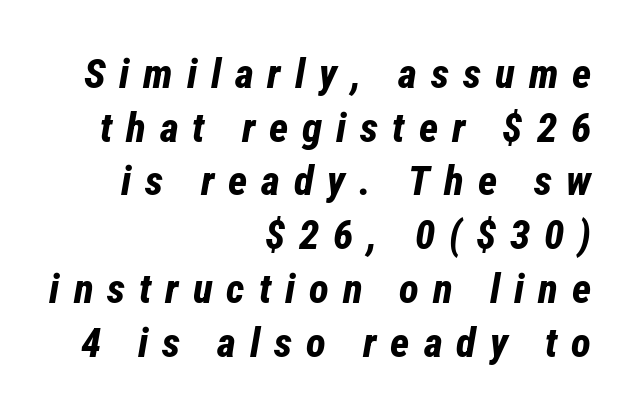
Q: Is the text bold? A: Yes.
Q: Is the text italic (slanted)? A: Yes, it leans right by about 12 degrees.
Q: Is the text underlined? A: No.
Q: How is the paragraph aligned? A: Right-aligned.
Q: Is the spacing between letters normal or unusually wide? A: Unusually wide.
Q: Is the spacing between lines tight, normal or loose? A: Normal.
Q: Width (condensed, normal, or wide)? A: Condensed.
Q: Stroke contrast? A: Low.
Q: x-height? A: Medium.
Q: Monospaced? A: No.
